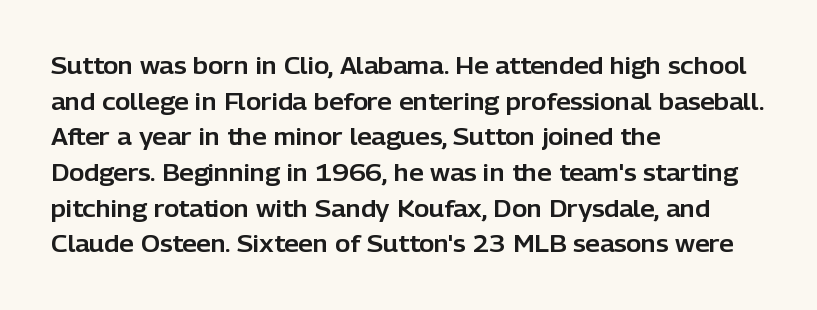
The image shows 23 px text type, upright; set left-aligned, normal line spacing (1.55x), normal letter spacing, not underlined.
